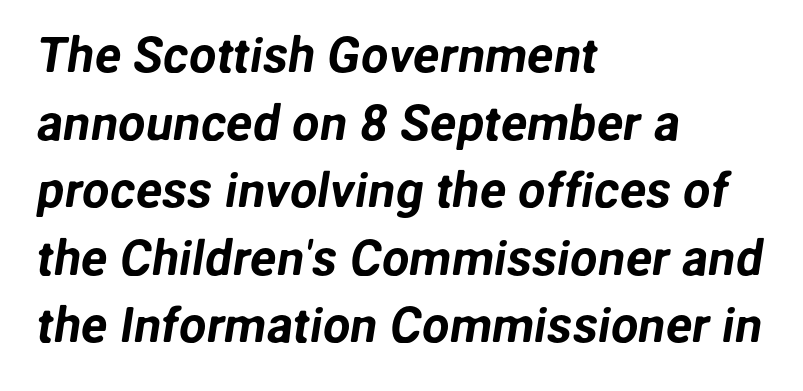
Q: Is the typeface a serif or a sans-serif typeface? A: Sans-serif.
Q: Is the text underlined? A: No.
Q: How is the paragraph aligned? A: Left-aligned.
Q: Is the spacing between letters normal or unusually wide? A: Normal.
Q: Is the spacing between lines tight, normal or loose? A: Normal.
Q: Width (condensed, normal, or wide)? A: Normal.
Q: Stroke contrast? A: Low.
Q: x-height? A: Medium.
Q: Monospaced? A: No.
